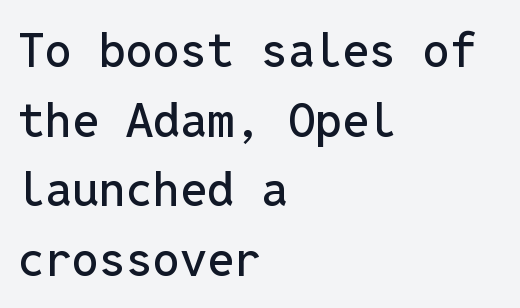
The image shows 48 px sans-serif type, upright, monospaced; set left-aligned, normal line spacing (1.45x), normal letter spacing, not underlined; low stroke contrast and a medium x-height.
